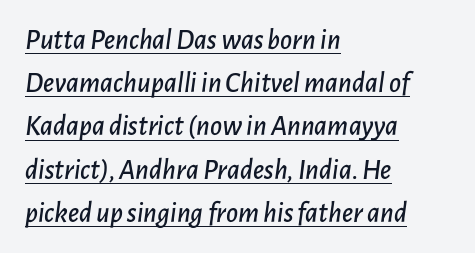
The passage shown has conventional tracking throughout. Underlining? Definitely there. Honestly, the row spacing looks completely unremarkable. Designer's note — italics engaged. The letters advance in unequal steps, a hallmark of proportional type.
